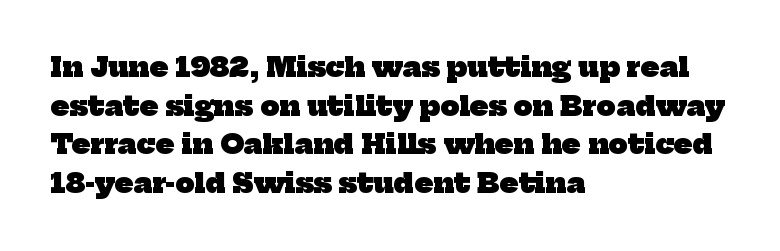
The image shows 27 px bold type; set left-aligned, normal line spacing (1.43x), normal letter spacing, not underlined.
